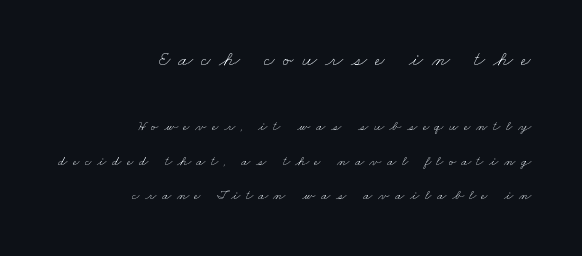
The image shows 21 px text type; set right-aligned, loose line spacing (2.48x), unusually wide letter spacing (+0.38 em), not underlined; the first (top) block is 1.5x larger.
